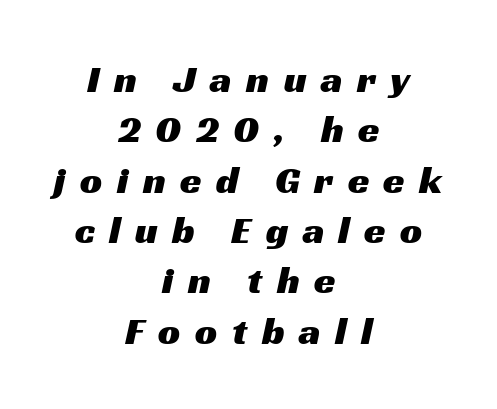
The image shows 39 px wide sans-serif type; set centered, normal line spacing (1.29x), unusually wide letter spacing (+0.37 em), not underlined; medium stroke contrast and a medium x-height.
